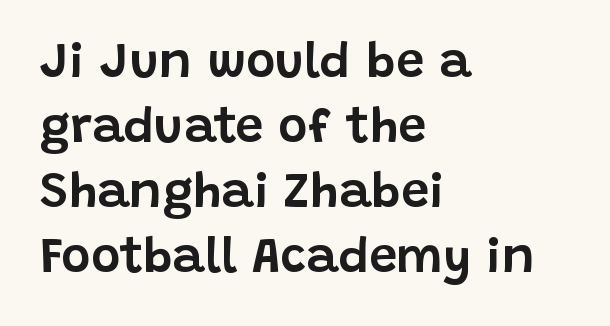
Do the letters lean? They stand straight. Glance below the letters and you will spot only blank space. The font family rendered here belongs to the sans-serif group. You could not count columns in this text — the font is proportionally spaced. Vertical spacing — default.
